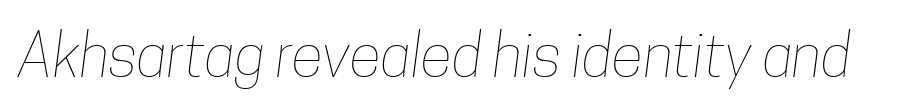
Each stroke keeps to a modest, everyday thickness or less. Honestly, the letter spacing is just normal — you wouldn't notice it. The zone under the glyphs is completely vacant. Do the characters align in a grid? No, the font is proportional.
